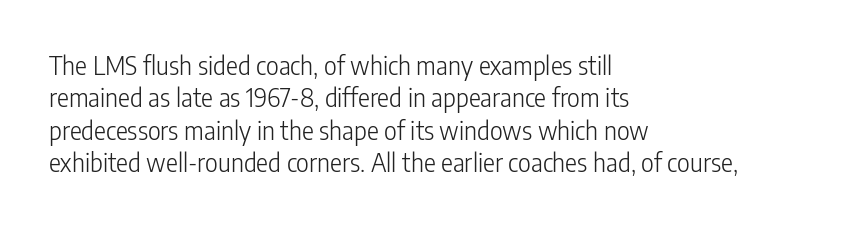
The image shows 25 px text type, upright; set left-aligned, normal line spacing (1.3x), normal letter spacing, not underlined.
